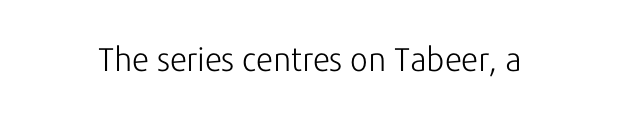
Q: Is the text bold? A: No.
Q: Is the text italic (slanted)? A: No, it is upright.
Q: Is the typeface a serif or a sans-serif typeface? A: Sans-serif.
Q: Is the text underlined? A: No.
Q: Is the spacing between letters normal or unusually wide? A: Normal.
Q: Width (condensed, normal, or wide)? A: Normal.
Q: Stroke contrast? A: Low.
Q: x-height? A: Medium.
Q: Monospaced? A: No.
